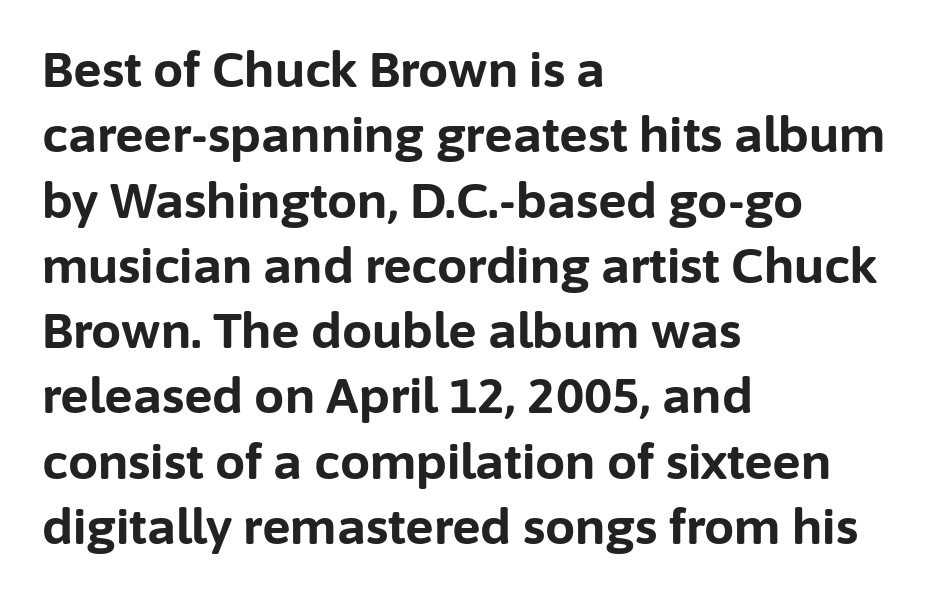
The image shows 48 px bold sans-serif type, upright; set left-aligned, normal line spacing (1.36x), normal letter spacing, not underlined; low stroke contrast and a medium x-height.
